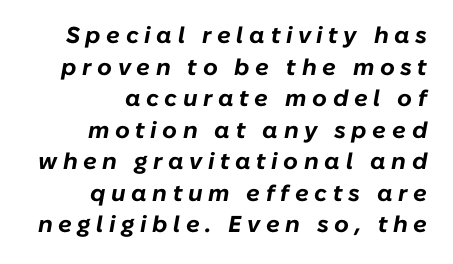
Q: Is the text bold? A: Yes.
Q: Is the text italic (slanted)? A: Yes, it leans right by about 10 degrees.
Q: Is the text underlined? A: No.
Q: How is the paragraph aligned? A: Right-aligned.
Q: Is the spacing between letters normal or unusually wide? A: Unusually wide.
Q: Is the spacing between lines tight, normal or loose? A: Normal.
